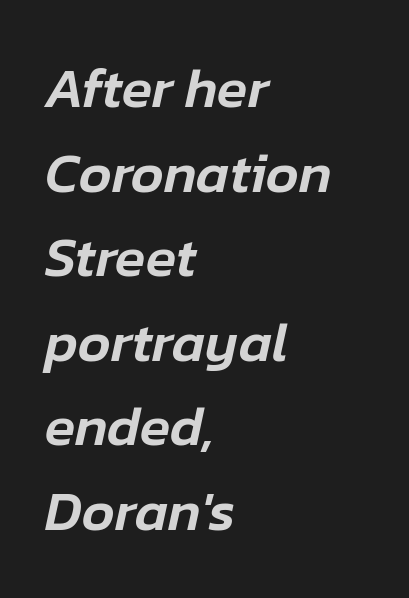
Q: Is the text italic (slanted)? A: Yes, it leans right by about 12 degrees.
Q: Is the text underlined? A: No.
Q: How is the paragraph aligned? A: Left-aligned.
Q: Is the spacing between letters normal or unusually wide? A: Normal.
Q: Is the spacing between lines tight, normal or loose? A: Normal.
Q: Width (condensed, normal, or wide)? A: Normal.
Q: Stroke contrast? A: Low.
Q: x-height? A: Medium.
Q: Monospaced? A: No.
